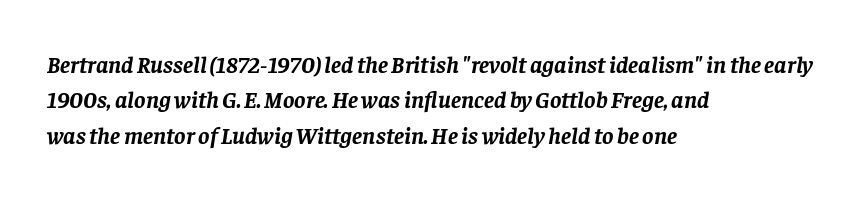
The image shows 24 px bold type, italic (leaning right); set left-aligned, normal line spacing (1.47x), normal letter spacing, not underlined.
